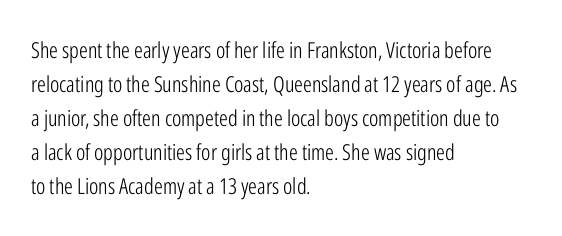
{"italic": "no", "bold": "no", "underline": "no", "align": "left", "line_spacing": "normal", "line_spacing_ratio": 1.54, "letter_spacing": "normal", "letter_spacing_em": 0.0, "glyph_px": 22}
